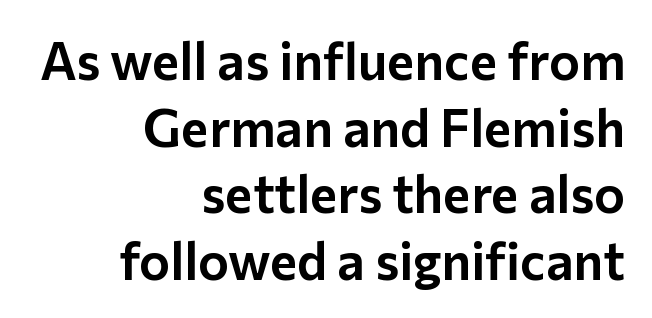
{"serif": "no", "italic": "no", "width": "normal", "stroke_contrast": "low", "x_height": "medium", "monospaced": "no", "underline": "no", "align": "right", "line_spacing": "normal", "line_spacing_ratio": 1.28, "letter_spacing": "normal", "letter_spacing_em": 0.0, "glyph_px": 52}
